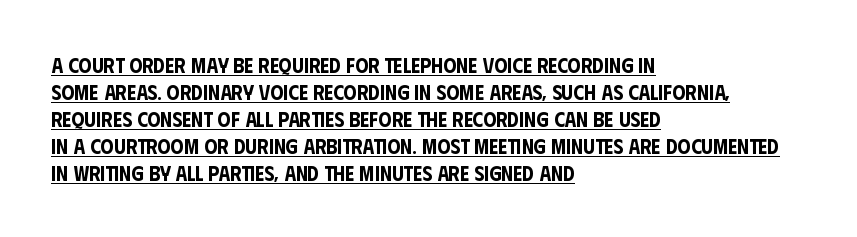
The image shows 21 px text type, upright; set left-aligned, normal line spacing (1.28x), normal letter spacing, underlined.
